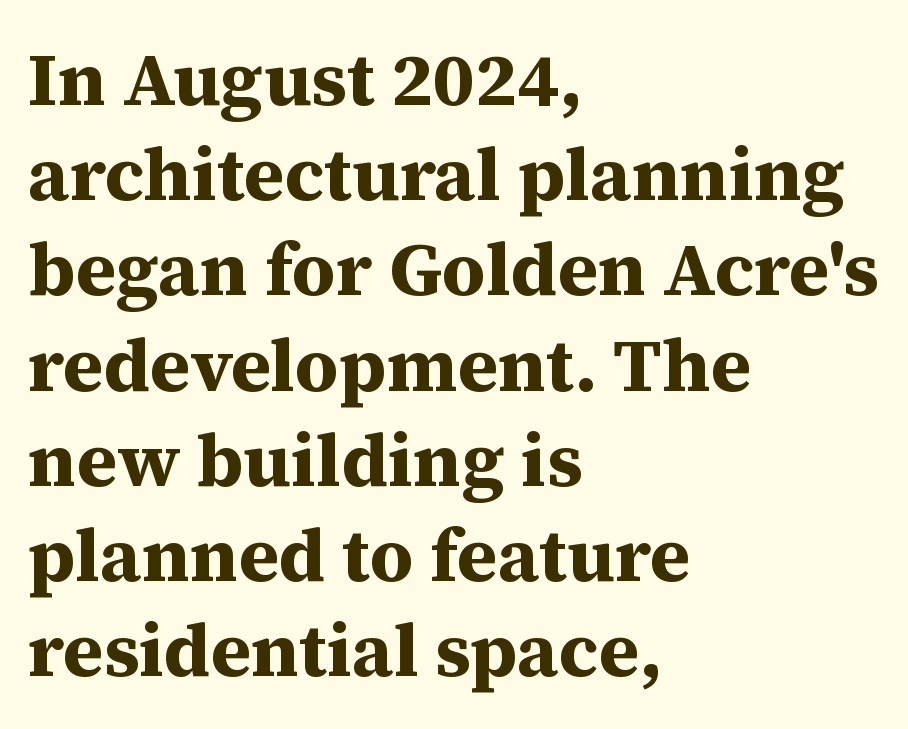
The image shows 75 px bold serif type, upright; set left-aligned, normal line spacing (1.27x), normal letter spacing, not underlined; medium stroke contrast and a medium x-height.
